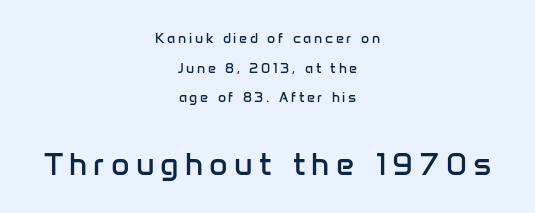
The strokes carry an ordinary text weight at most. Check the space under the baseline: it is left empty. The face used here is proportionally spaced, like ordinary book or web type. Upright lettering throughout. Size contrast runs from small at the top to large at the bottom. The typeface chosen for these lines omits serifs.
